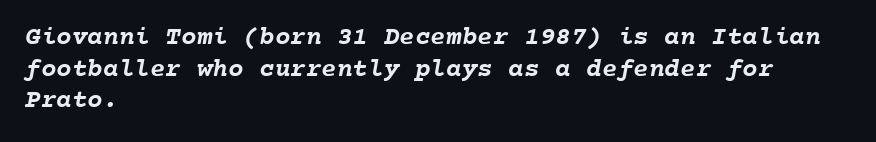
{"bold": "yes", "underline": "no", "align": "left", "line_spacing_ratio": 1.22, "letter_spacing": "normal", "letter_spacing_em": 0.0, "glyph_px": 26}
